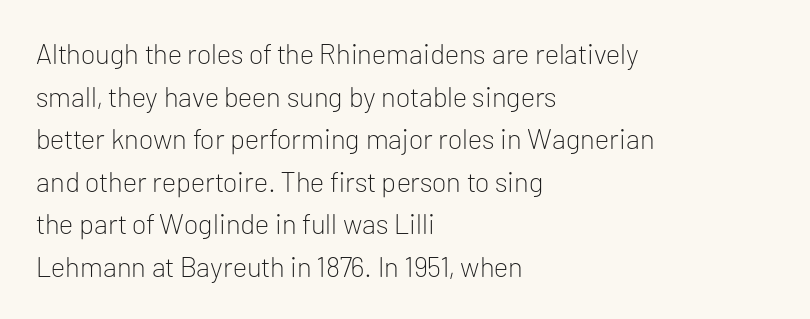
This sample is left-justified, so line endings fall wherever the words run out. The letters sit at their default tracking, neither squeezed nor spread. Do the characters align in a grid? No, the font is proportional. The line-height multiplier appears to be the usual default. Is the stroke heavy? The answer is a plain regular-or-lighter.
